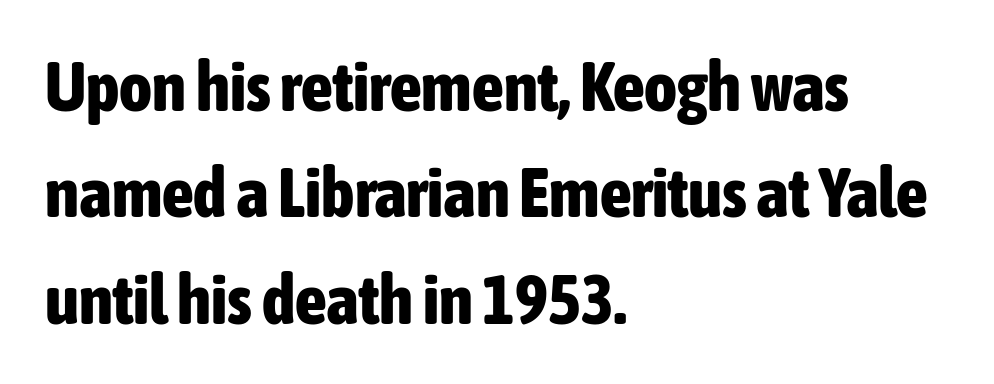
{"serif": "no", "italic": "no", "bold": "yes", "weight": "bold", "width": "condensed", "stroke_contrast": "low", "x_height": "medium", "monospaced": "no", "underline": "no", "align": "left", "line_spacing": "normal", "line_spacing_ratio": 1.52, "letter_spacing": "normal", "letter_spacing_em": 0.0, "glyph_px": 70}
